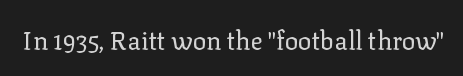
{"italic": "no", "bold": "no", "underline": "no", "letter_spacing": "normal", "letter_spacing_em": 0.0, "glyph_px": 25}
